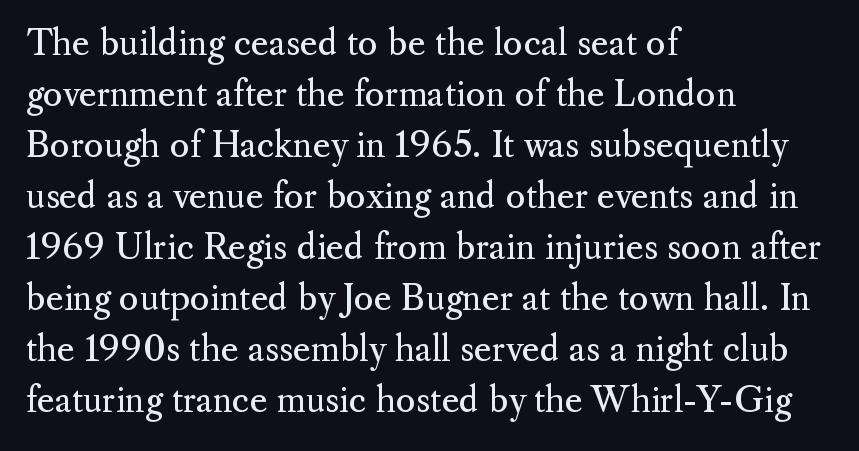
Q: Is the text bold? A: No.
Q: Is the text italic (slanted)? A: No, it is upright.
Q: Is the typeface a serif or a sans-serif typeface? A: Serif.
Q: Is the text underlined? A: No.
Q: How is the paragraph aligned? A: Left-aligned.
Q: Is the spacing between letters normal or unusually wide? A: Normal.
Q: Is the spacing between lines tight, normal or loose? A: Normal.
Q: Width (condensed, normal, or wide)? A: Normal.
Q: Stroke contrast? A: Medium.
Q: x-height? A: Small.
Q: Monospaced? A: No.
